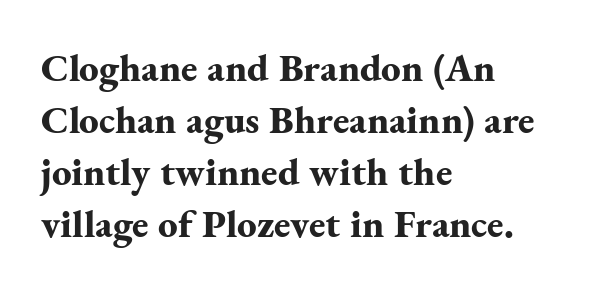
{"serif": "yes", "italic": "no", "bold": "yes", "weight": "bold", "width": "normal", "stroke_contrast": "medium", "x_height": "small", "monospaced": "no", "underline": "no", "align": "left", "line_spacing": "normal", "line_spacing_ratio": 1.33, "letter_spacing": "normal", "letter_spacing_em": 0.0, "glyph_px": 39}
